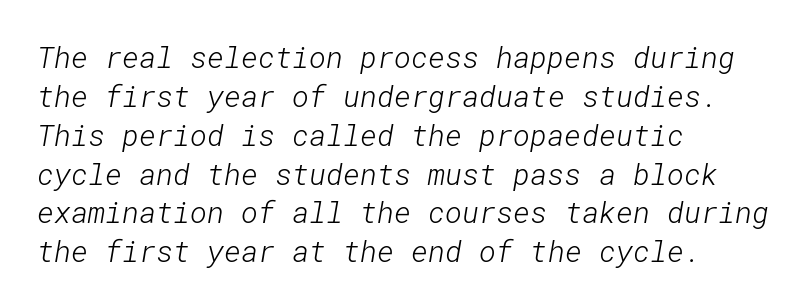
The image shows 29 px light sans-serif type; set left-aligned, normal line spacing (1.34x), normal letter spacing, not underlined; low stroke contrast and a medium x-height.
